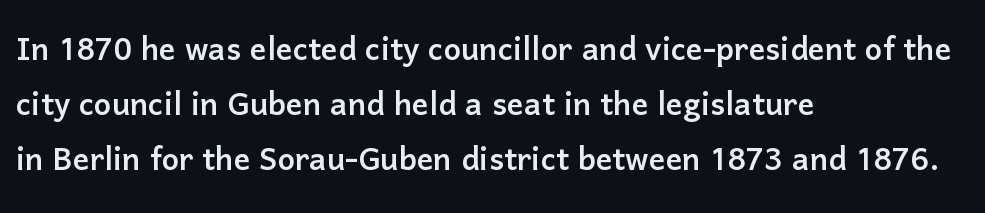
Q: Is the text italic (slanted)? A: No, it is upright.
Q: Is the typeface a serif or a sans-serif typeface? A: Sans-serif.
Q: Is the text underlined? A: No.
Q: How is the paragraph aligned? A: Left-aligned.
Q: Is the spacing between letters normal or unusually wide? A: Normal.
Q: Is the spacing between lines tight, normal or loose? A: Normal.
Q: Width (condensed, normal, or wide)? A: Normal.
Q: Stroke contrast? A: Low.
Q: x-height? A: Medium.
Q: Monospaced? A: No.
